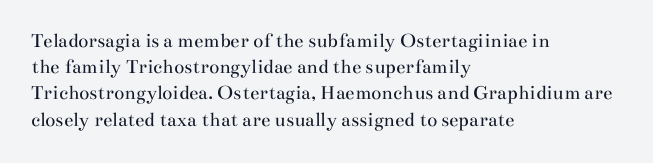
Q: Is the text bold? A: No.
Q: Is the text italic (slanted)? A: No, it is upright.
Q: Is the text underlined? A: No.
Q: How is the paragraph aligned? A: Left-aligned.
Q: Is the spacing between letters normal or unusually wide? A: Normal.
Q: Is the spacing between lines tight, normal or loose? A: Normal.
